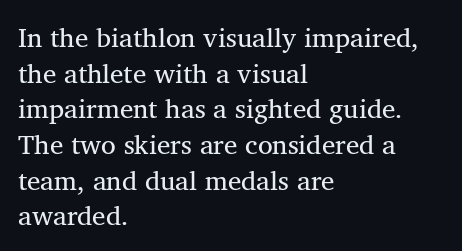
{"italic": "no", "bold": "no", "underline": "no", "align": "left", "line_spacing": "normal", "line_spacing_ratio": 1.32, "letter_spacing": "normal", "letter_spacing_em": 0.0, "glyph_px": 27}
